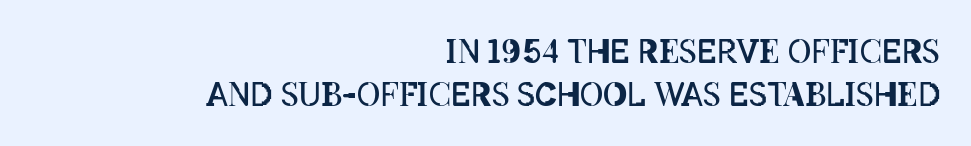
Q: Is the text bold? A: No.
Q: Is the text italic (slanted)? A: No, it is upright.
Q: Is the text underlined? A: No.
Q: How is the paragraph aligned? A: Right-aligned.
Q: Is the spacing between letters normal or unusually wide? A: Normal.
Q: Is the spacing between lines tight, normal or loose? A: Normal.
Q: Width (condensed, normal, or wide)? A: Condensed.
Q: Stroke contrast? A: Low.
Q: x-height? A: Large.
Q: Monospaced? A: No.
